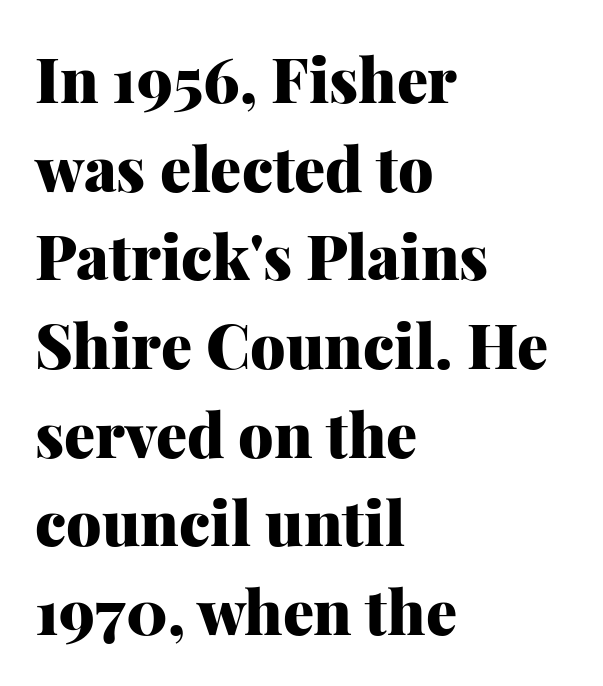
The image shows 62 px heavy serif type, upright; set left-aligned, normal line spacing (1.43x), normal letter spacing, not underlined; medium stroke contrast and a medium x-height.
